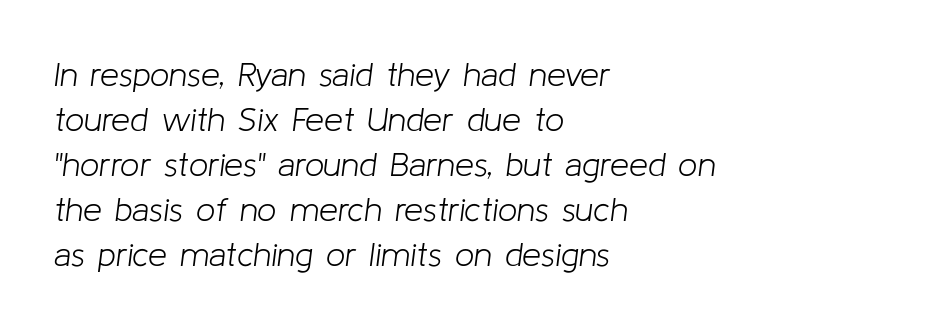
The image shows 34 px light type, italic (leaning right); set left-aligned, normal line spacing (1.32x), normal letter spacing, not underlined; low stroke contrast and a medium x-height.
